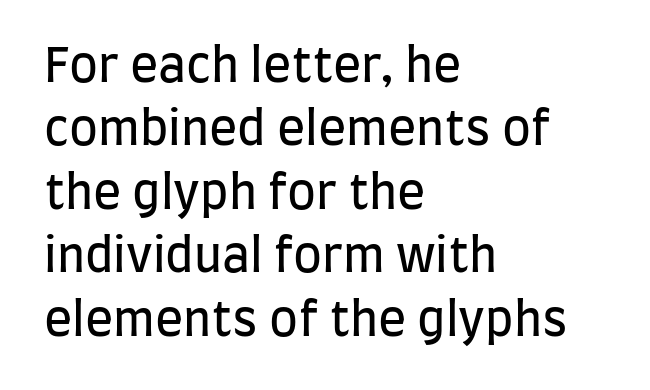
{"serif": "no", "italic": "no", "bold": "no", "weight": "regular", "width": "condensed", "stroke_contrast": "low", "x_height": "large", "monospaced": "no", "underline": "no", "align": "left", "line_spacing": "normal", "line_spacing_ratio": 1.35, "letter_spacing": "normal", "letter_spacing_em": 0.0, "glyph_px": 47}
